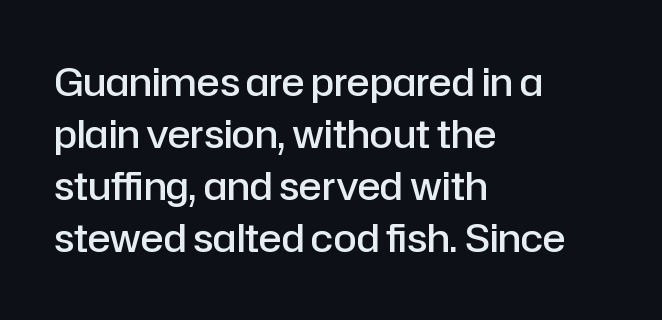
Q: Is the text bold? A: Semi-bold.
Q: Is the text italic (slanted)? A: No, it is upright.
Q: Is the typeface a serif or a sans-serif typeface? A: Sans-serif.
Q: Is the text underlined? A: No.
Q: How is the paragraph aligned? A: Left-aligned.
Q: Is the spacing between letters normal or unusually wide? A: Normal.
Q: Is the spacing between lines tight, normal or loose? A: Normal.
Q: Width (condensed, normal, or wide)? A: Normal.
Q: Stroke contrast? A: Low.
Q: x-height? A: Medium.
Q: Monospaced? A: No.
